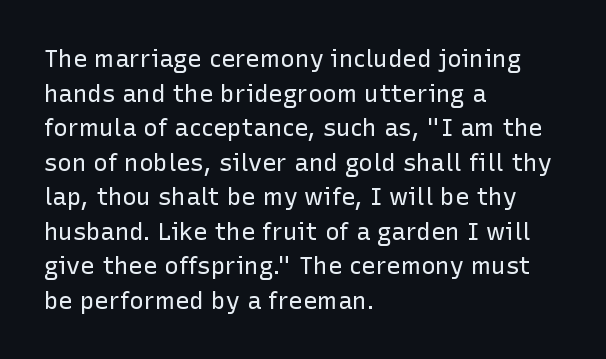
Q: Is the text bold? A: No.
Q: Is the text italic (slanted)? A: No, it is upright.
Q: Is the text underlined? A: No.
Q: How is the paragraph aligned? A: Left-aligned.
Q: Is the spacing between letters normal or unusually wide? A: Normal.
Q: Is the spacing between lines tight, normal or loose? A: Normal.
